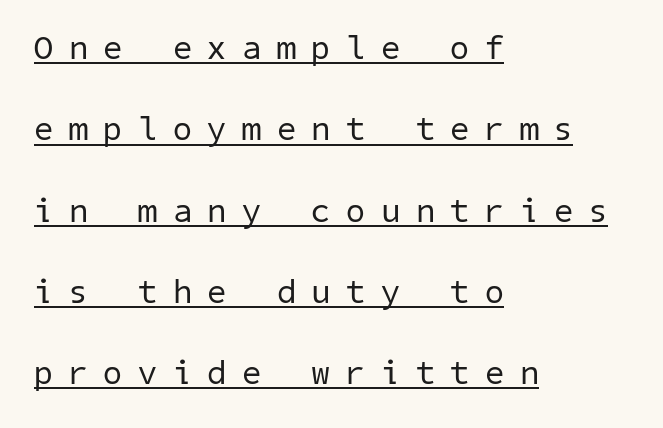
{"serif": "no", "bold": "no", "weight": "regular", "width": "normal", "stroke_contrast": "low", "x_height": "medium", "underline": "yes", "align": "left", "line_spacing": "loose", "line_spacing_ratio": 2.39, "letter_spacing": "wide", "letter_spacing_em": 0.47, "glyph_px": 34}
